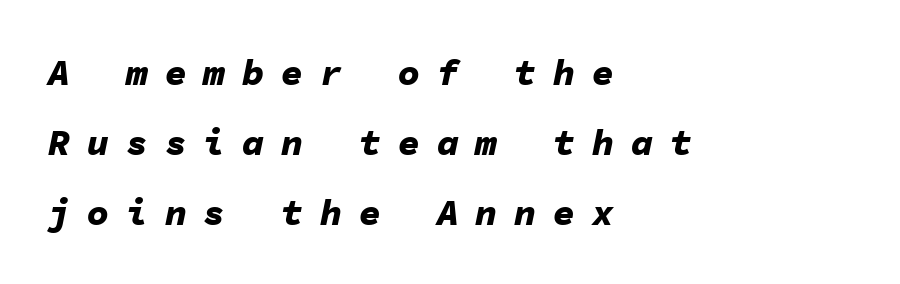
{"italic": "yes", "lean": "right", "slant_degrees": 11, "bold": "yes", "weight": "bold", "width": "normal", "stroke_contrast": "low", "x_height": "medium", "monospaced": "yes", "underline": "no", "align": "left", "line_spacing_ratio": 1.89, "letter_spacing": "wide", "letter_spacing_em": 0.45, "glyph_px": 37}
